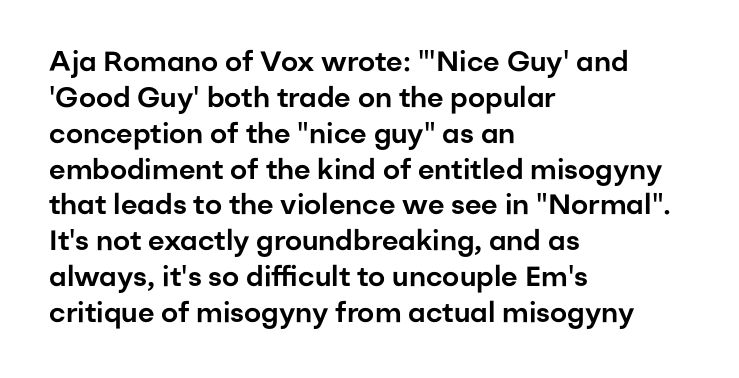
Q: Is the text italic (slanted)? A: No, it is upright.
Q: Is the typeface a serif or a sans-serif typeface? A: Sans-serif.
Q: Is the text underlined? A: No.
Q: How is the paragraph aligned? A: Left-aligned.
Q: Is the spacing between letters normal or unusually wide? A: Normal.
Q: Is the spacing between lines tight, normal or loose? A: Normal.
Q: Width (condensed, normal, or wide)? A: Normal.
Q: Stroke contrast? A: Low.
Q: x-height? A: Medium.
Q: Monospaced? A: No.
